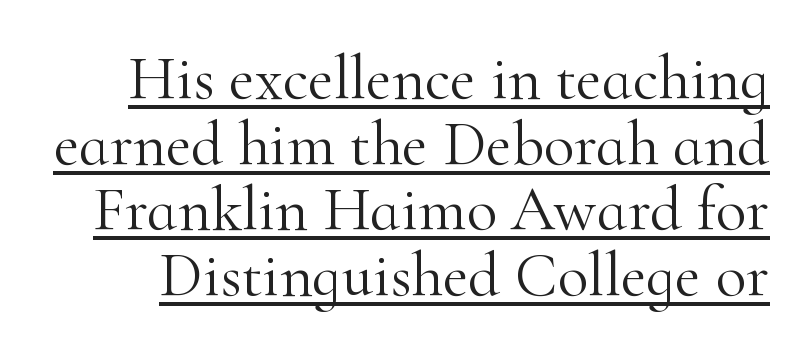
Q: Is the text bold? A: No.
Q: Is the text italic (slanted)? A: No, it is upright.
Q: Is the typeface a serif or a sans-serif typeface? A: Serif.
Q: Is the text underlined? A: Yes.
Q: Is the spacing between letters normal or unusually wide? A: Normal.
Q: Is the spacing between lines tight, normal or loose? A: Tight.
Q: Width (condensed, normal, or wide)? A: Normal.
Q: Stroke contrast? A: High.
Q: x-height? A: Small.
Q: Monospaced? A: No.
